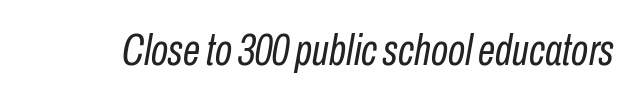
The image shows 44 px regular-weight, condensed type, italic (leaning right); set normal letter spacing, not underlined; low stroke contrast and a medium x-height.
